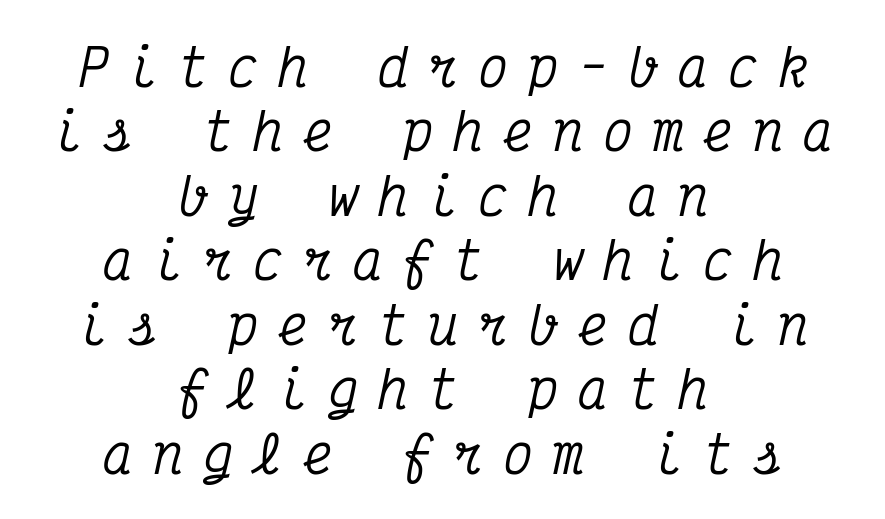
The image shows 50 px condensed serif type, italic (leaning right), monospaced; set centered, normal line spacing (1.29x), unusually wide letter spacing (+0.4 em), not underlined; medium stroke contrast and a medium x-height.
